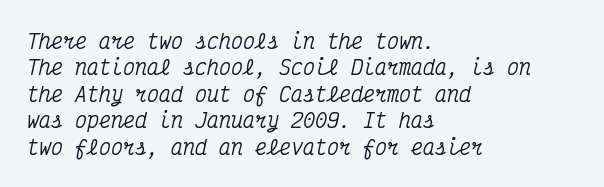
Caption: standard tracking, unaltered. The block of text has a typical density, with ordinary space between rows. A typesetter would mark this as italic. Reading down the block, your eye returns to a fixed left position each line. Descenders hang freely into open space.
